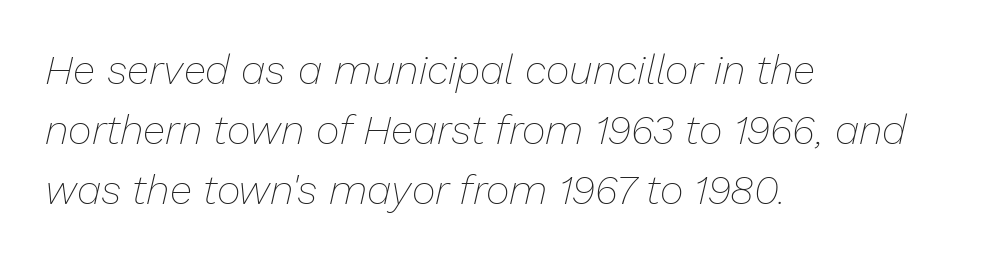
The lines are quadded left. Descender tails drop into unmarked territory. Spacing verdict: proportional, widths tailored to each character. This sample uses an oblique cut, with every glyph tilted off the vertical. Caption: standard tracking, unaltered. Reading down the column, the eye jumps a familiar distance to each next line.
